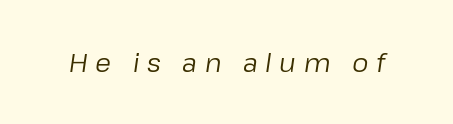
The image shows 26 px text type, italic (leaning right); set unusually wide letter spacing (+0.29 em), not underlined.
